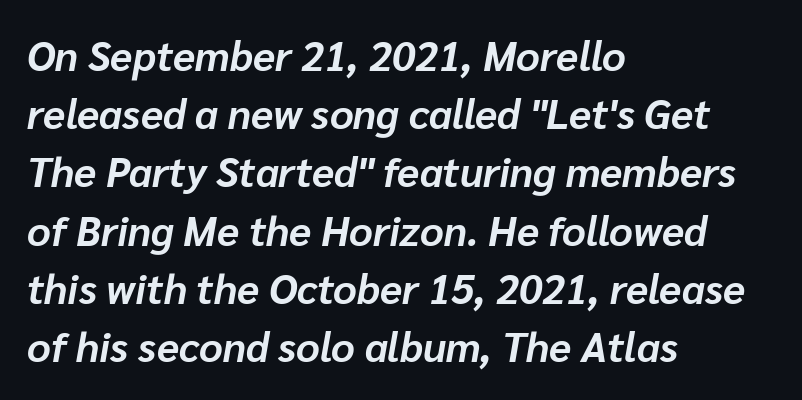
How would I describe the line gaps? Plain and ordinary. When letters slant like this, we call the style italic. The letters sit at their default tracking, neither squeezed nor spread. Do the characters align in a grid? No, the font is proportional. Words float on clear page, feet unadorned. Each line starts at the same left margin while the right side varies.
